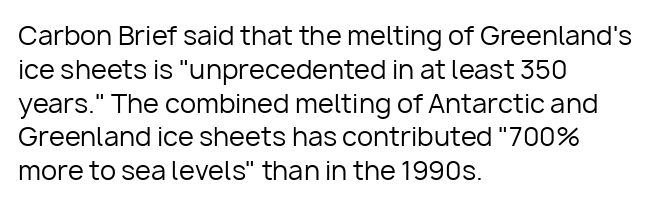
The image shows 26 px text type, upright; set left-aligned, normal line spacing (1.3x), normal letter spacing, not underlined.
